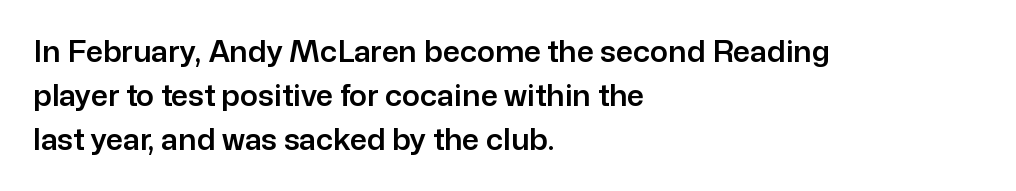
The letterforms sit shoulder to shoulder at normal distance. Is there any slant? The stems are plumb. Each row of text sits above clean, open space. Does the copy run flush right? No — it runs flush left. Regarding leading, the lines here are spaced in the standard way.
